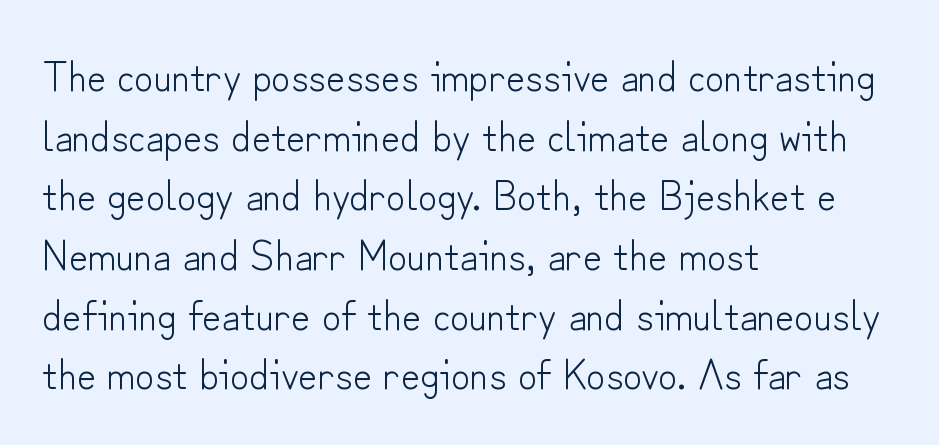
The image shows 42 px light sans-serif type, upright; set left-aligned, normal line spacing (1.42x), normal letter spacing, not underlined; low stroke contrast and a small x-height.
